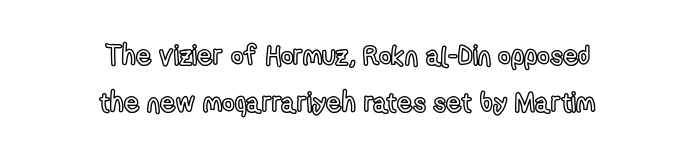
Q: Is the text italic (slanted)? A: No, it is upright.
Q: Is the text underlined? A: No.
Q: How is the paragraph aligned? A: Centered.
Q: Is the spacing between letters normal or unusually wide? A: Normal.
